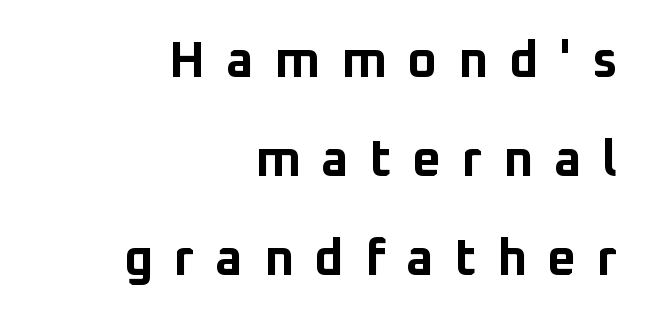
Q: Is the text bold? A: Yes.
Q: Is the text italic (slanted)? A: No, it is upright.
Q: Is the typeface a serif or a sans-serif typeface? A: Sans-serif.
Q: Is the text underlined? A: No.
Q: How is the paragraph aligned? A: Right-aligned.
Q: Is the spacing between letters normal or unusually wide? A: Unusually wide.
Q: Is the spacing between lines tight, normal or loose? A: Loose.
Q: Width (condensed, normal, or wide)? A: Normal.
Q: Stroke contrast? A: Low.
Q: x-height? A: Medium.
Q: Monospaced? A: No.
